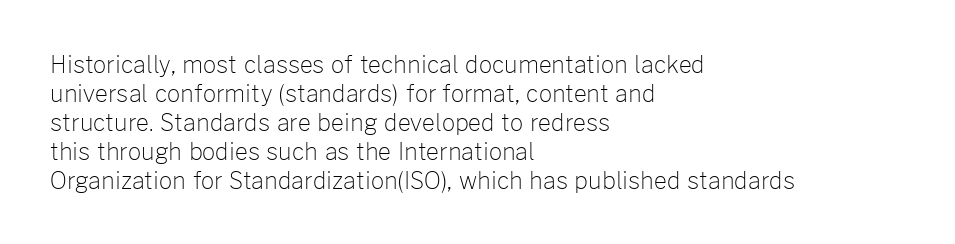
A typesetter would call this zero additional tracking. If you drew a line through each stem, it would be perfectly vertical. This block has exactly the height ordinary leading produces. Teacher's note: observe the even left margin — that is flush-left alignment. The area under the type is left untouched. This is not heavy type; no bold has been used.
